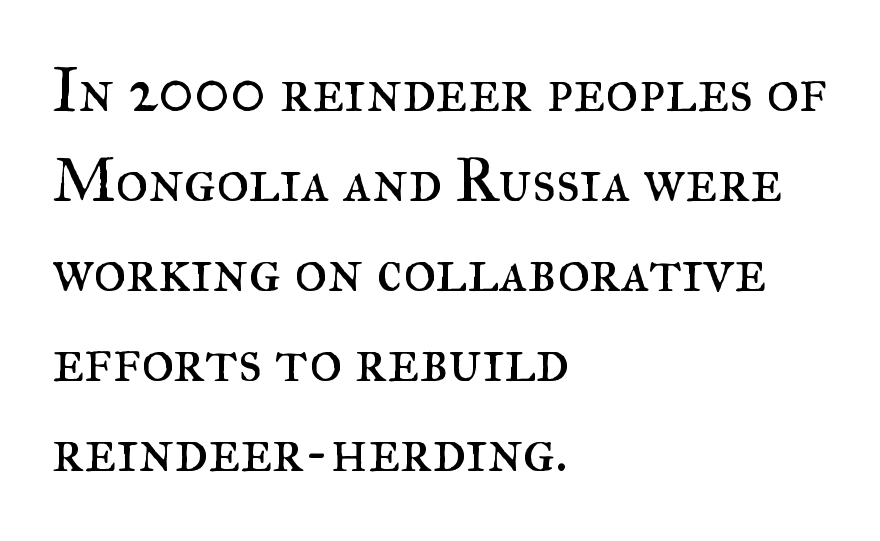
The image shows 62 px regular-weight serif type, upright; set left-aligned, normal line spacing (1.45x), normal letter spacing, not underlined; medium stroke contrast and a small x-height.
